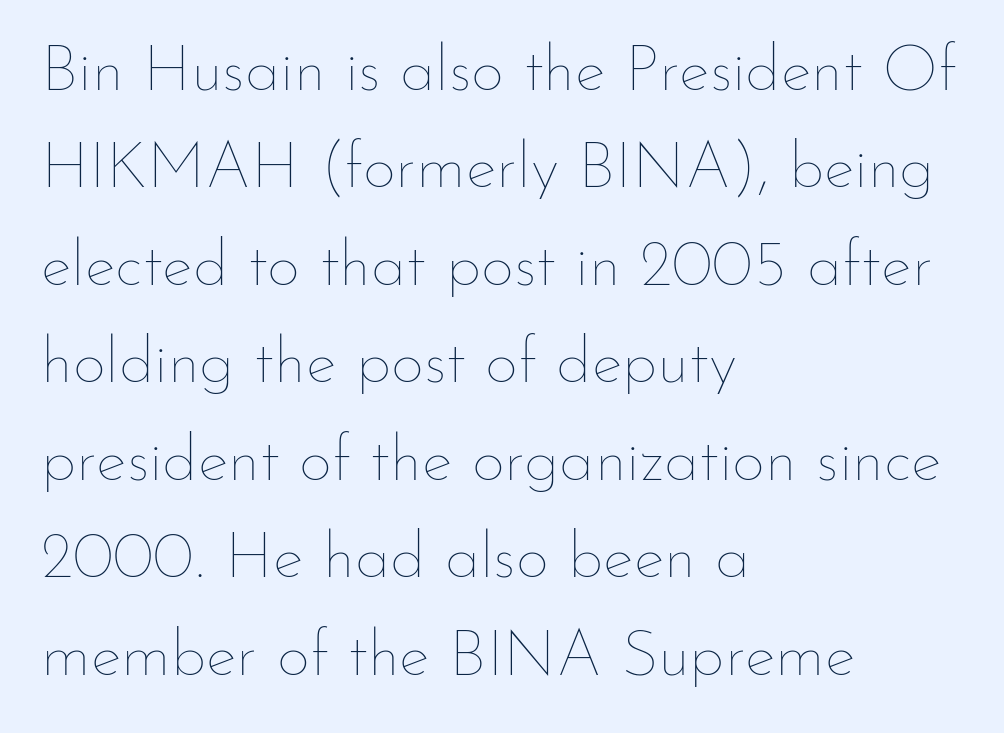
{"italic": "no", "bold": "no", "weight": "thin", "width": "normal", "stroke_contrast": "low", "x_height": "small", "monospaced": "no", "underline": "no", "align": "left", "line_spacing": "normal", "line_spacing_ratio": 1.5, "letter_spacing": "normal", "letter_spacing_em": 0.0, "glyph_px": 65}
